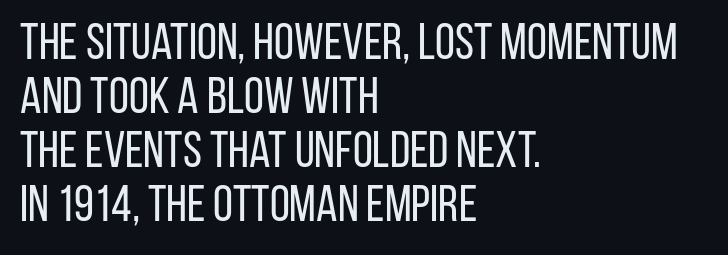
{"serif": "no", "italic": "no", "bold": "no", "weight": "regular", "width": "condensed", "stroke_contrast": "low", "x_height": "large", "monospaced": "no", "underline": "no", "align": "left", "line_spacing": "tight", "line_spacing_ratio": 1.06, "letter_spacing": "normal", "letter_spacing_em": 0.0, "glyph_px": 51}
